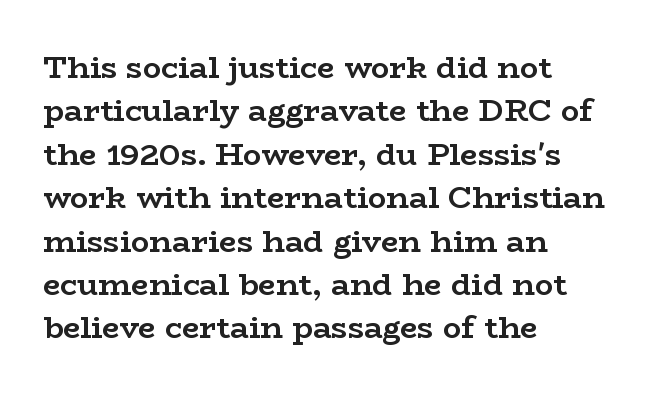
Vertical strokes here are truly vertical. In terms of letterform style, serifs are clearly present. The tracking reads as untouched default to a designer's eye. If you measured baseline to baseline, you'd find a middling distance. A typesetter would call this proportional, since set widths differ per character.
